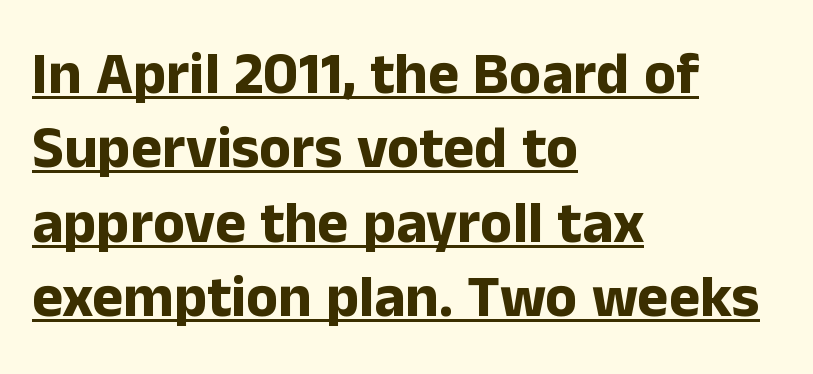
{"serif": "no", "italic": "no", "bold": "yes", "weight": "bold", "width": "normal", "stroke_contrast": "low", "x_height": "medium", "monospaced": "no", "underline": "yes", "align": "left", "line_spacing": "normal", "line_spacing_ratio": 1.26, "letter_spacing": "normal", "letter_spacing_em": 0.0, "glyph_px": 59}
